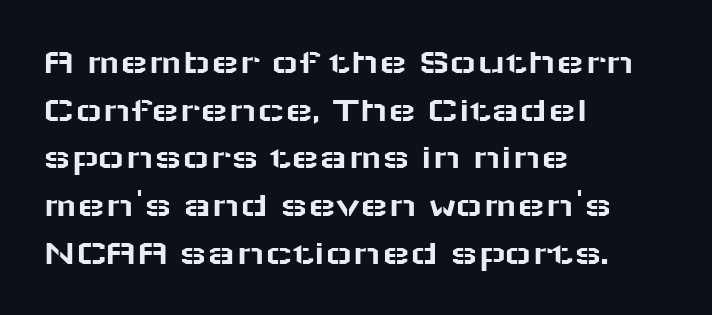
Characters remain perfectly vertical along every line. No word sits above an underline. Is there much room between lines? A standard amount, neither cramped nor airy. The letters advance in unequal steps, a hallmark of proportional type.
